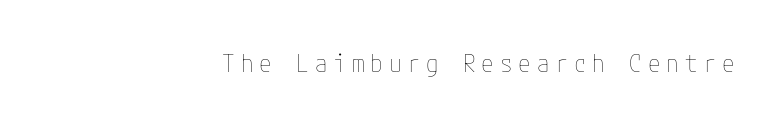
Q: Is the text bold? A: No.
Q: Is the text italic (slanted)? A: No, it is upright.
Q: Is the text underlined? A: No.
Q: How is the paragraph aligned? A: Right-aligned.
Q: Is the spacing between letters normal or unusually wide? A: Unusually wide.
